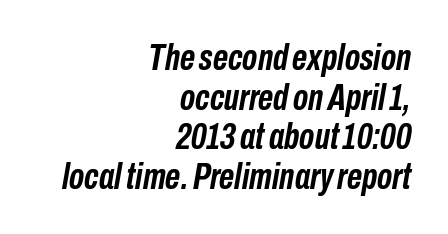
The image shows 37 px semibold, condensed type, italic (leaning right); set right-aligned, tight line spacing (1.07x), normal letter spacing, not underlined; low stroke contrast and a medium x-height.
